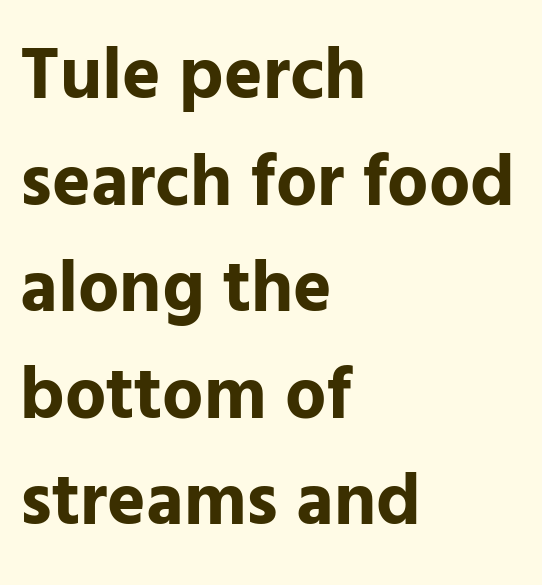
Does the type have serifs? No, each stem ends abruptly. If you drew a line through each stem, it would be perfectly vertical. Descenders hang freely into open space. Weight check: bold — yes, fully. The rendering uses natural spacing where letterforms have individual widths.
